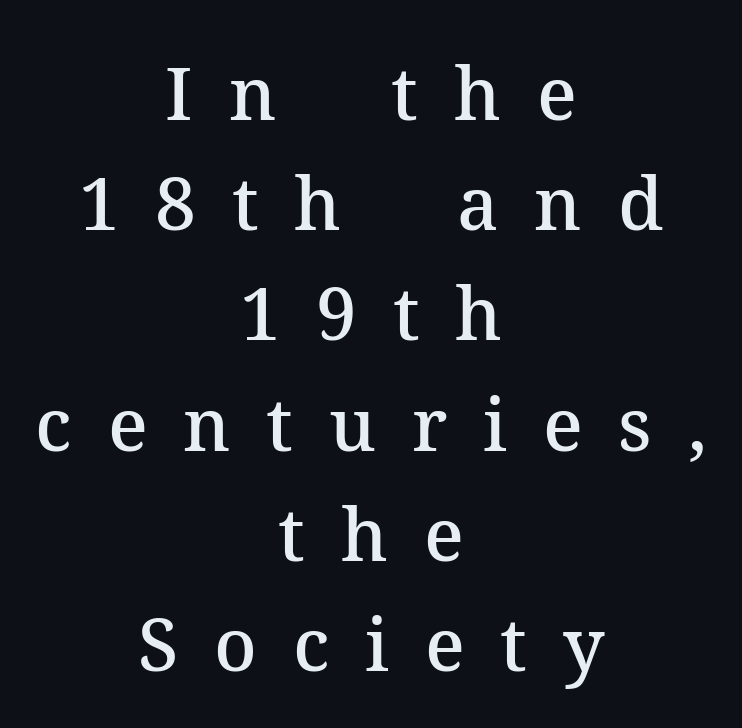
The image shows 73 px semibold serif type, upright; set centered, normal line spacing (1.51x), unusually wide letter spacing (+0.49 em), not underlined; medium stroke contrast and a medium x-height.
